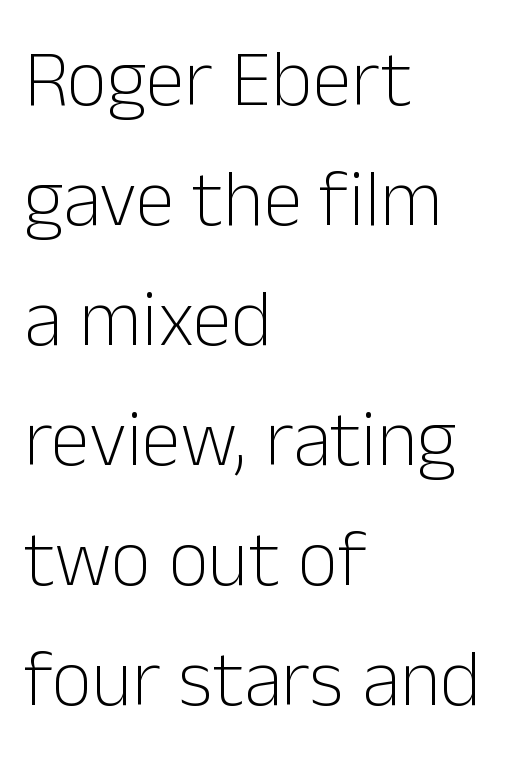
The image shows 79 px light sans-serif type, upright; set left-aligned, normal line spacing (1.52x), normal letter spacing, not underlined; low stroke contrast and a medium x-height.
